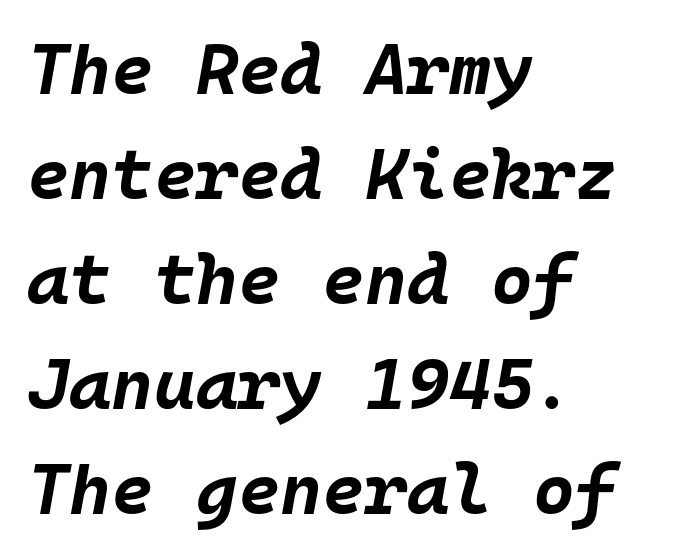
Q: Is the text bold? A: Yes.
Q: Is the text italic (slanted)? A: Yes, it leans right by about 10 degrees.
Q: Is the text underlined? A: No.
Q: How is the paragraph aligned? A: Left-aligned.
Q: Is the spacing between letters normal or unusually wide? A: Normal.
Q: Is the spacing between lines tight, normal or loose? A: Normal.
Q: Width (condensed, normal, or wide)? A: Normal.
Q: Stroke contrast? A: Low.
Q: x-height? A: Large.
Q: Monospaced? A: Yes.
